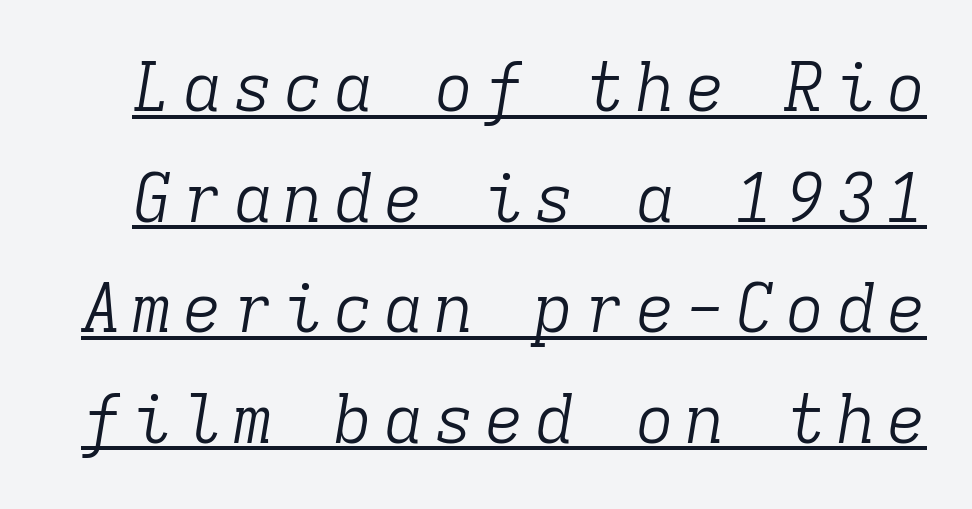
The image shows 67 px light serif type, italic (leaning right), monospaced; set normal line spacing (1.65x), underlined; low stroke contrast and a medium x-height.
